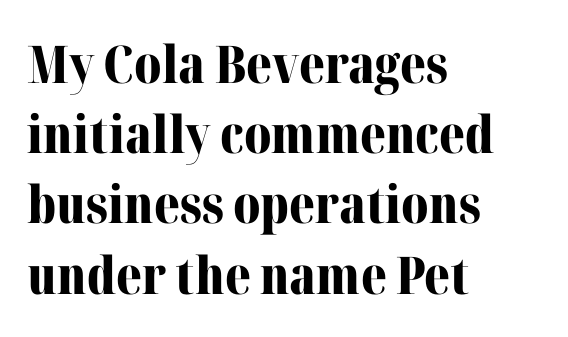
{"serif": "yes", "italic": "no", "bold": "yes", "weight": "bold", "width": "normal", "stroke_contrast": "medium", "x_height": "medium", "monospaced": "no", "underline": "no", "align": "left", "line_spacing": "normal", "line_spacing_ratio": 1.35, "letter_spacing": "normal", "letter_spacing_em": 0.0, "glyph_px": 52}
